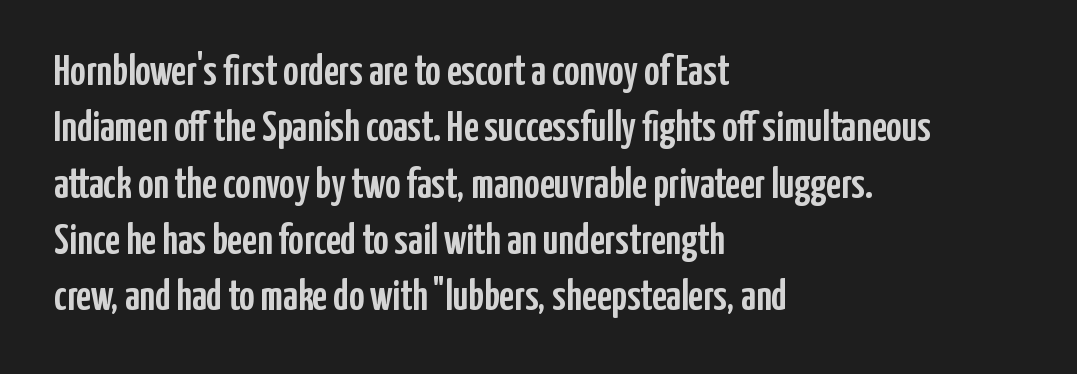
Q: Is the text italic (slanted)? A: No, it is upright.
Q: Is the typeface a serif or a sans-serif typeface? A: Sans-serif.
Q: Is the text underlined? A: No.
Q: How is the paragraph aligned? A: Left-aligned.
Q: Is the spacing between letters normal or unusually wide? A: Normal.
Q: Is the spacing between lines tight, normal or loose? A: Normal.
Q: Width (condensed, normal, or wide)? A: Condensed.
Q: Stroke contrast? A: Low.
Q: x-height? A: Medium.
Q: Monospaced? A: No.
